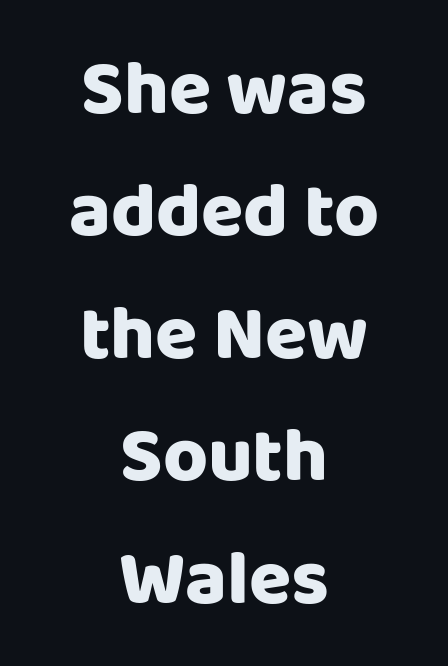
The image shows 77 px sans-serif type, upright; set centered, normal line spacing (1.59x), normal letter spacing, not underlined; low stroke contrast and a large x-height.
